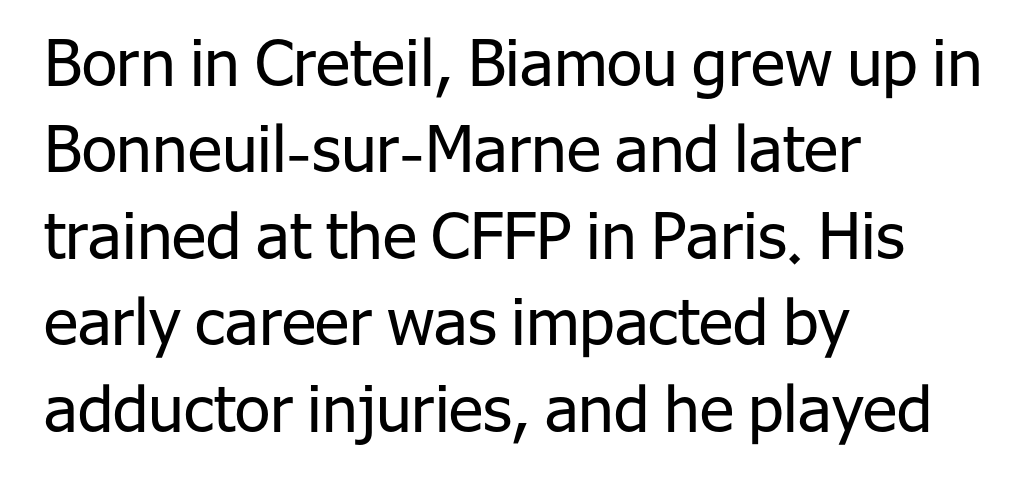
Q: Is the text bold? A: No.
Q: Is the text italic (slanted)? A: No, it is upright.
Q: Is the typeface a serif or a sans-serif typeface? A: Sans-serif.
Q: Is the text underlined? A: No.
Q: How is the paragraph aligned? A: Left-aligned.
Q: Is the spacing between letters normal or unusually wide? A: Normal.
Q: Is the spacing between lines tight, normal or loose? A: Normal.
Q: Width (condensed, normal, or wide)? A: Normal.
Q: Stroke contrast? A: Low.
Q: x-height? A: Medium.
Q: Monospaced? A: No.
